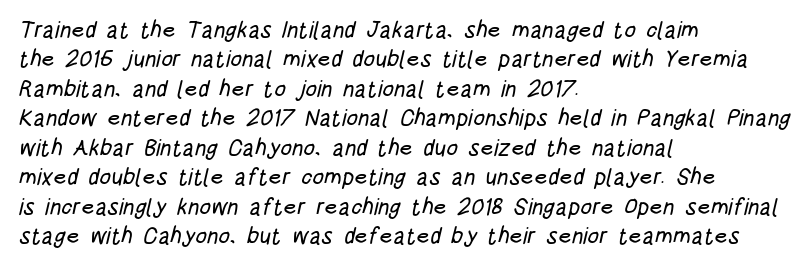
Q: Is the text underlined? A: No.
Q: How is the paragraph aligned? A: Left-aligned.
Q: Is the spacing between letters normal or unusually wide? A: Normal.
Q: Is the spacing between lines tight, normal or loose? A: Normal.
